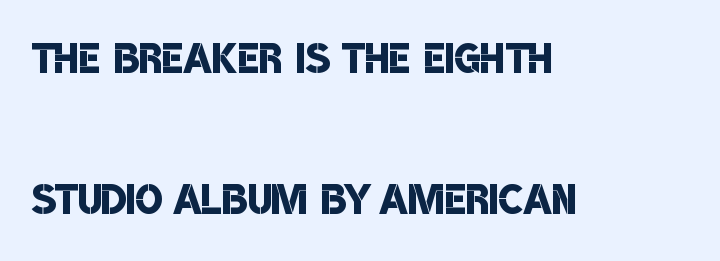
Q: Is the text bold? A: Semi-bold.
Q: Is the typeface a serif or a sans-serif typeface? A: Sans-serif.
Q: Is the text underlined? A: No.
Q: How is the paragraph aligned? A: Left-aligned.
Q: Is the spacing between letters normal or unusually wide? A: Normal.
Q: Is the spacing between lines tight, normal or loose? A: Loose.
Q: Width (condensed, normal, or wide)? A: Condensed.
Q: Stroke contrast? A: Low.
Q: x-height? A: Large.
Q: Monospaced? A: No.
